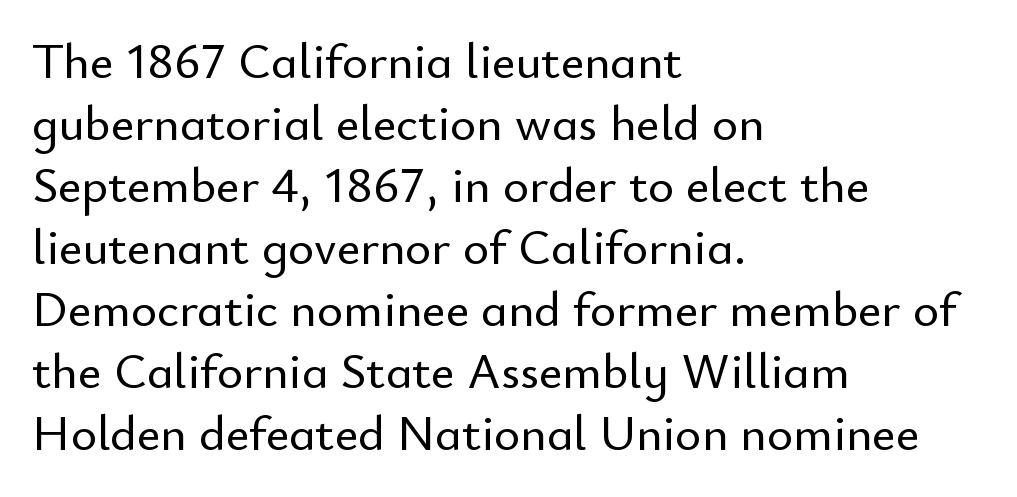
The image shows 50 px sans-serif type, upright; set left-aligned, line spacing 1.24x, normal letter spacing, not underlined; low stroke contrast and a small x-height.
